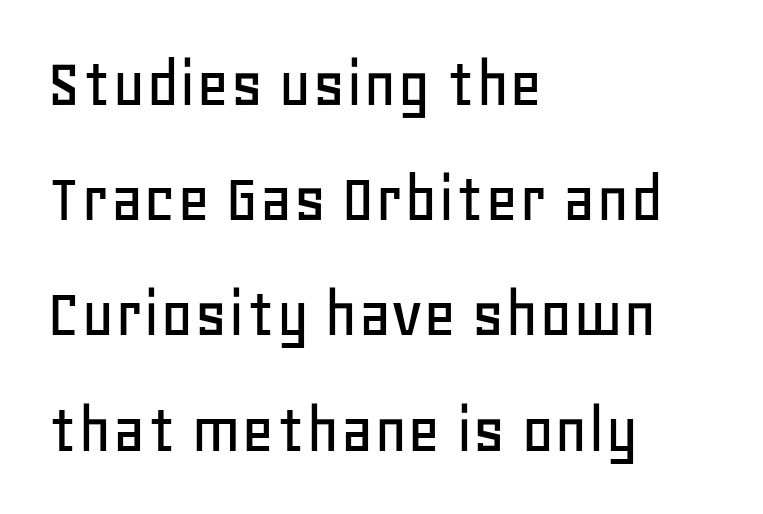
The image shows 72 px sans-serif type, upright; set left-aligned, normal line spacing (1.6x), normal letter spacing, not underlined; low stroke contrast and a large x-height.
